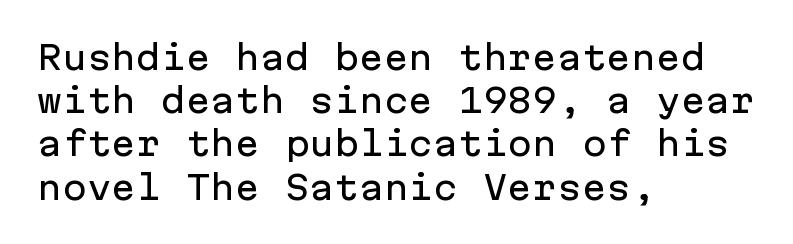
Q: Is the text italic (slanted)? A: No, it is upright.
Q: Is the typeface a serif or a sans-serif typeface? A: Sans-serif.
Q: Is the text underlined? A: No.
Q: How is the paragraph aligned? A: Left-aligned.
Q: Is the spacing between letters normal or unusually wide? A: Normal.
Q: Is the spacing between lines tight, normal or loose? A: Normal.
Q: Width (condensed, normal, or wide)? A: Normal.
Q: Stroke contrast? A: Low.
Q: x-height? A: Medium.
Q: Monospaced? A: Yes.
